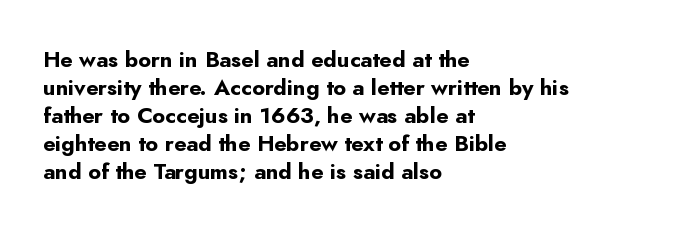
Q: Is the text bold? A: Yes.
Q: Is the text italic (slanted)? A: No, it is upright.
Q: Is the text underlined? A: No.
Q: How is the paragraph aligned? A: Left-aligned.
Q: Is the spacing between letters normal or unusually wide? A: Normal.
Q: Is the spacing between lines tight, normal or loose? A: Normal.
